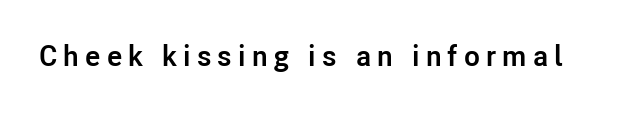
The image shows 29 px semibold sans-serif type, upright; set unusually wide letter spacing (+0.21 em), not underlined; low stroke contrast and a medium x-height.
